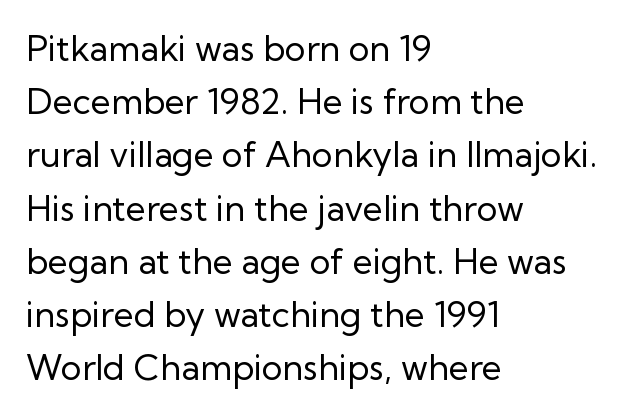
Q: Is the text bold? A: No.
Q: Is the text italic (slanted)? A: No, it is upright.
Q: Is the typeface a serif or a sans-serif typeface? A: Sans-serif.
Q: Is the text underlined? A: No.
Q: How is the paragraph aligned? A: Left-aligned.
Q: Is the spacing between letters normal or unusually wide? A: Normal.
Q: Is the spacing between lines tight, normal or loose? A: Normal.
Q: Width (condensed, normal, or wide)? A: Normal.
Q: Stroke contrast? A: Low.
Q: x-height? A: Medium.
Q: Monospaced? A: No.
